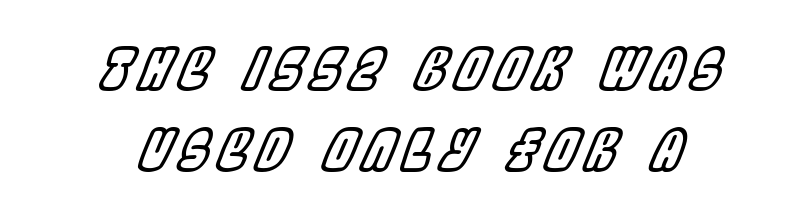
{"italic": "yes", "lean": "right", "slant_degrees": 22, "width": "condensed", "x_height": "large", "monospaced": "no", "underline": "no", "line_spacing": "normal", "line_spacing_ratio": 1.45, "glyph_px": 56}
